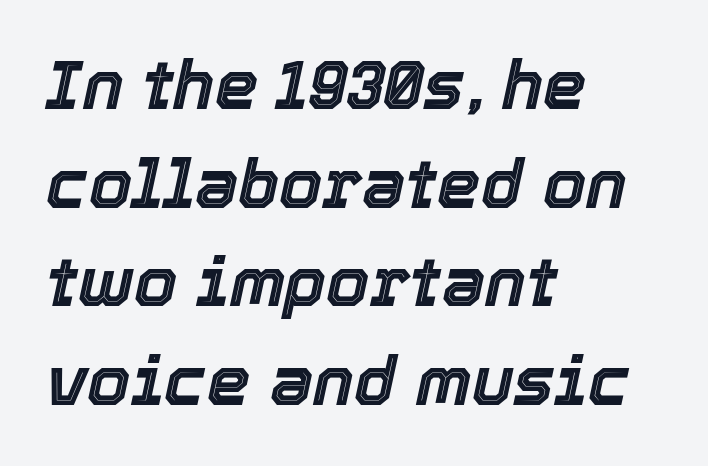
The image shows 69 px text type, italic (leaning right); set left-aligned, normal line spacing (1.43x), normal letter spacing, not underlined; a medium x-height.
